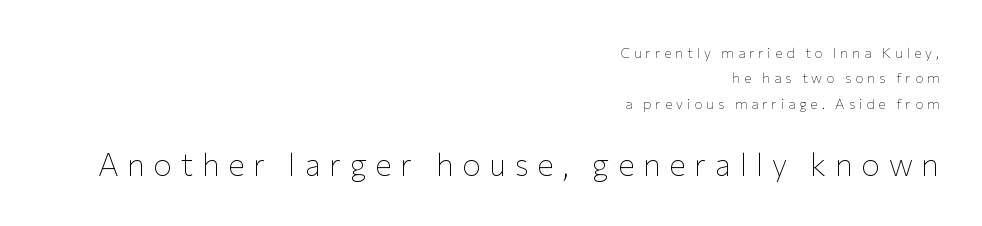
The image shows 31 px thin sans-serif type, upright; set right-aligned, line spacing 1.81x, unusually wide letter spacing (+0.28 em), not underlined; the second (bottom) block is 2.21x larger; low stroke contrast and a medium x-height.
